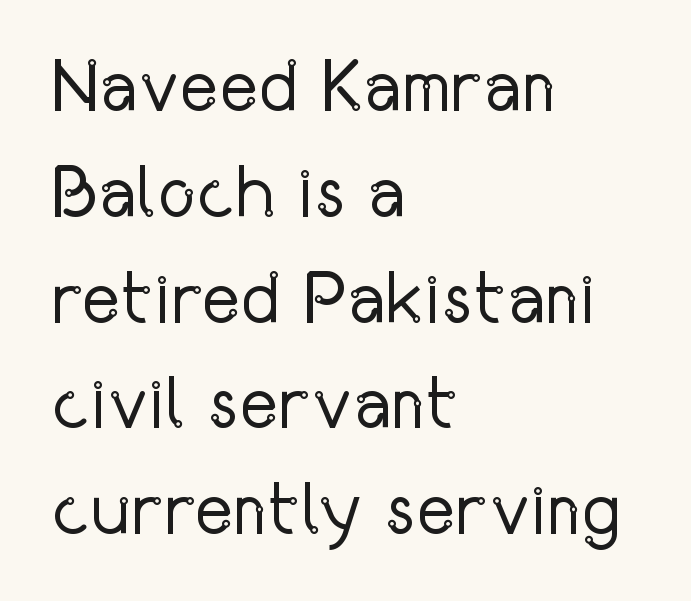
{"serif": "no", "italic": "no", "bold": "no", "weight": "regular", "width": "condensed", "stroke_contrast": "low", "x_height": "medium", "monospaced": "no", "underline": "no", "align": "left", "line_spacing": "normal", "line_spacing_ratio": 1.43, "letter_spacing": "normal", "letter_spacing_em": 0.0, "glyph_px": 74}
